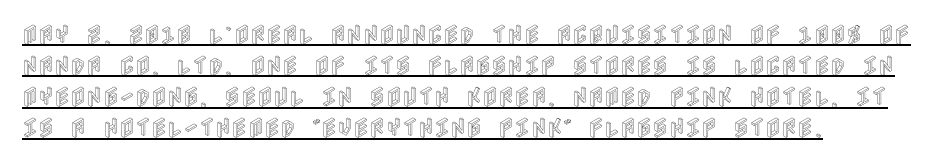
Q: Is the text italic (slanted)? A: No, it is upright.
Q: Is the text underlined? A: Yes.
Q: Is the spacing between letters normal or unusually wide? A: Normal.
Q: Is the spacing between lines tight, normal or loose? A: Normal.
